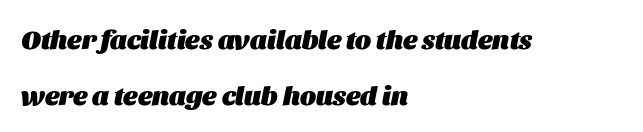
{"italic": "yes", "lean": "right", "slant_degrees": 11, "bold": "yes", "underline": "no", "align": "left", "line_spacing": "loose", "line_spacing_ratio": 2.08, "letter_spacing": "normal", "letter_spacing_em": 0.0, "glyph_px": 27}
